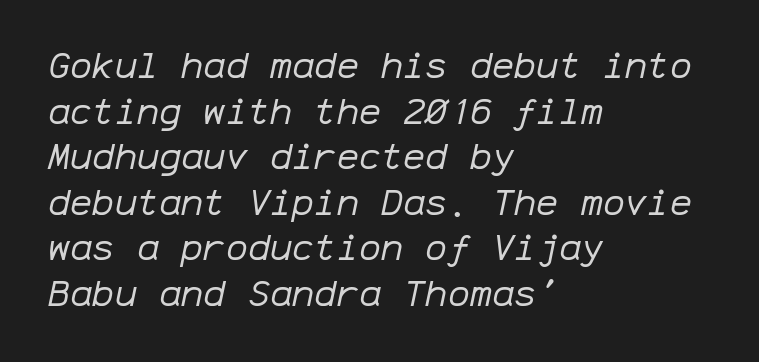
{"italic": "yes", "lean": "right", "slant_degrees": 12, "bold": "no", "weight": "regular", "width": "normal", "stroke_contrast": "low", "x_height": "medium", "monospaced": "yes", "underline": "no", "align": "left", "line_spacing_ratio": 1.23, "letter_spacing": "normal", "letter_spacing_em": 0.0, "glyph_px": 37}
